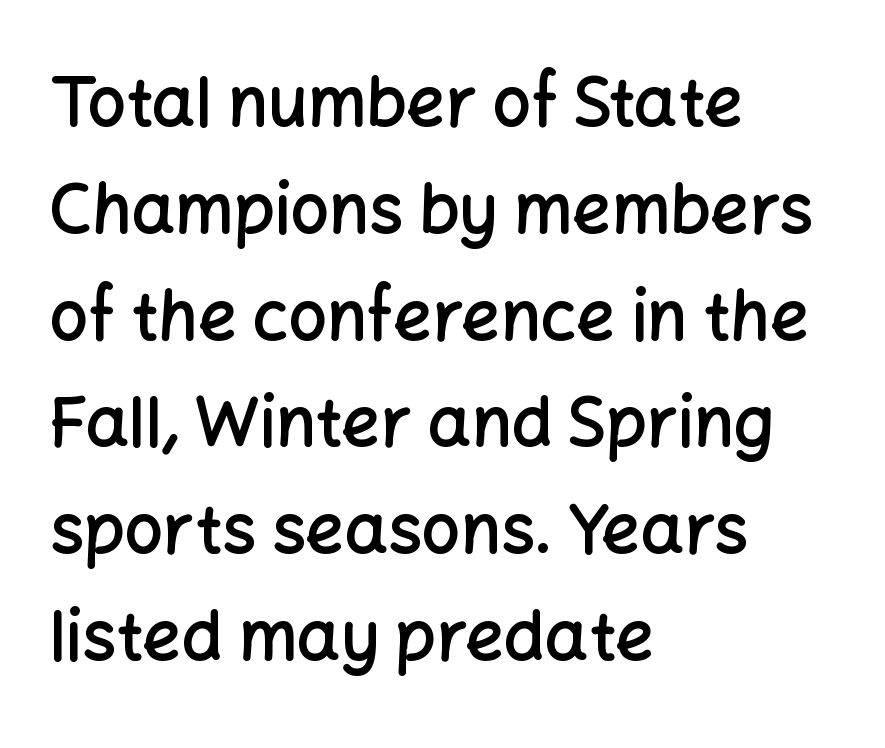
Character widths vary here, with narrow letters taking less room than wide ones. Spacing between characters is what you'd get straight out of the box. Honestly, there is no underline to notice here at all. Check where the strokes stop: nothing finishes them off — pure sans. Line beginnings align vertically; line endings do not. Strokes here are thickened, but only to semibold level.
